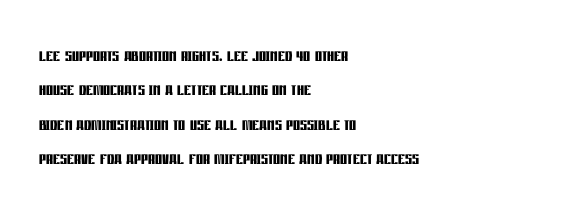
The image shows 22 px bold type, upright; set left-aligned, normal line spacing (1.56x), normal letter spacing, not underlined.
